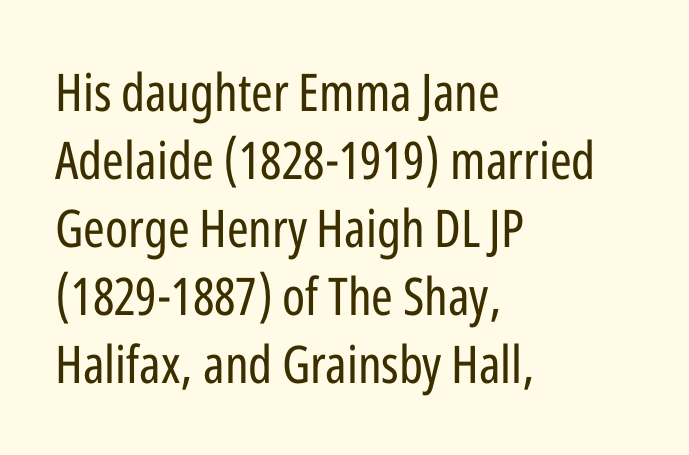
The image shows 52 px regular-weight, condensed sans-serif type, upright; set left-aligned, normal line spacing (1.31x), normal letter spacing, not underlined; low stroke contrast and a medium x-height.
